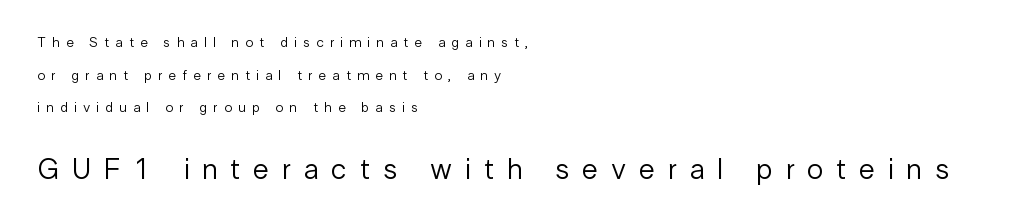
Q: Is the text bold? A: No.
Q: Is the text italic (slanted)? A: No, it is upright.
Q: Is the typeface a serif or a sans-serif typeface? A: Sans-serif.
Q: Is the text underlined? A: No.
Q: How is the paragraph aligned? A: Left-aligned.
Q: Is the spacing between letters normal or unusually wide? A: Unusually wide.
Q: Is the spacing between lines tight, normal or loose? A: Loose.
Q: Which block of text is set in a larger size, the first (top) or the second (bottom)? A: The second (bottom) one.
Q: Width (condensed, normal, or wide)? A: Normal.
Q: Stroke contrast? A: Low.
Q: x-height? A: Medium.
Q: Monospaced? A: No.
